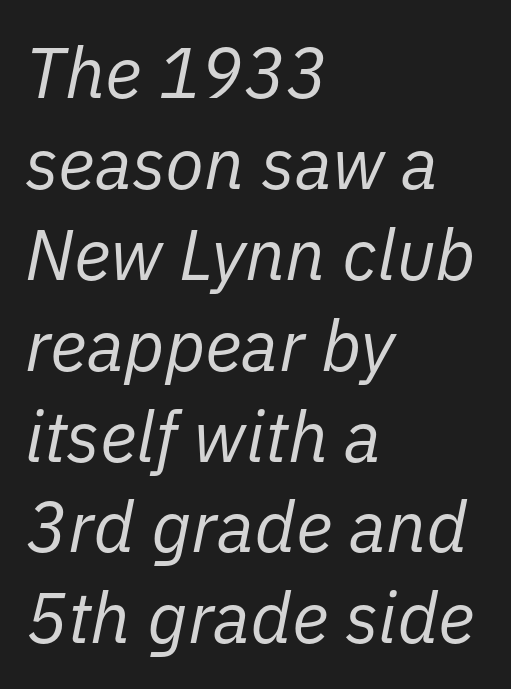
Anything drawn beneath the words? Only blank space. The axis of the letterforms is tilted away from vertical. Compared with a typical body face, this is equally light or lighter still. The lines are quadded left. How are the letters spaced? Ordinarily, with no added tracking. Do the characters align in a grid? No, the font is proportional.
